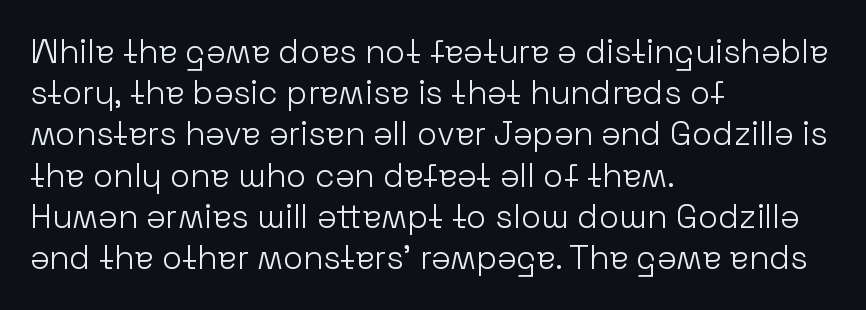
{"serif": "no", "italic": "no", "bold": "no", "weight": "light", "width": "normal", "stroke_contrast": "low", "x_height": "medium", "monospaced": "no", "underline": "no", "align": "left", "line_spacing": "normal", "line_spacing_ratio": 1.25, "letter_spacing": "normal", "letter_spacing_em": 0.0, "glyph_px": 33}
